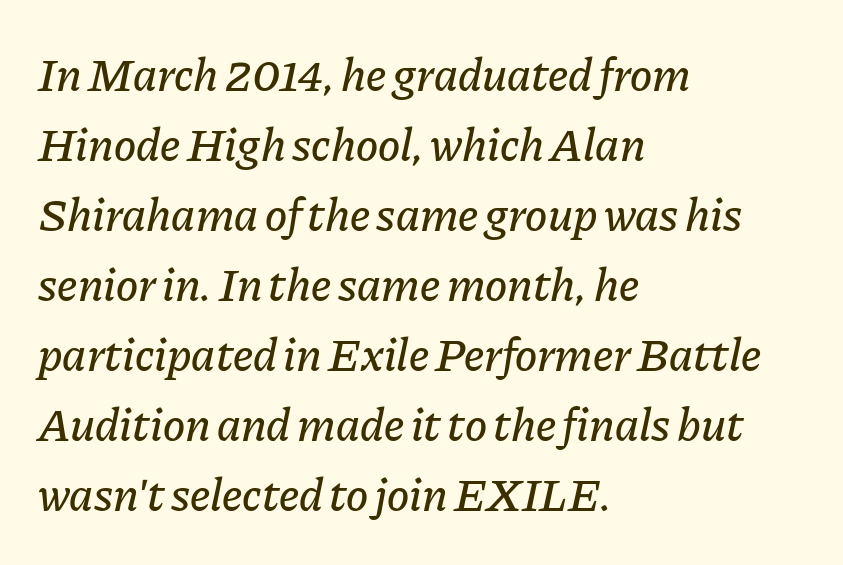
The image shows 47 px text type, italic (leaning right); set left-aligned, normal line spacing (1.49x), normal letter spacing, not underlined; low stroke contrast and a medium x-height.
